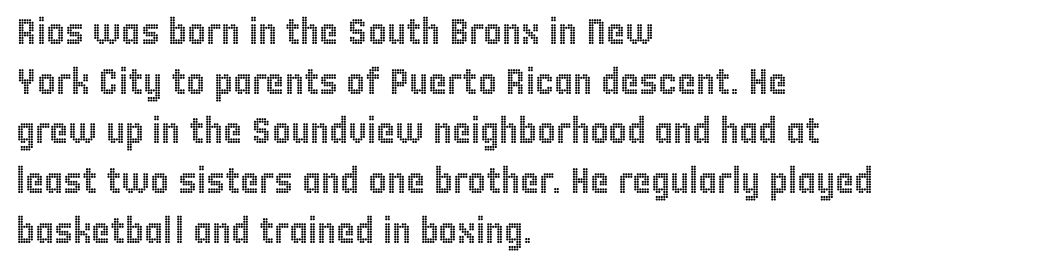
{"italic": "no", "width": "condensed", "x_height": "large", "monospaced": "no", "underline": "no", "align": "left", "line_spacing": "normal", "line_spacing_ratio": 1.38, "letter_spacing": "normal", "letter_spacing_em": 0.0, "glyph_px": 36}
